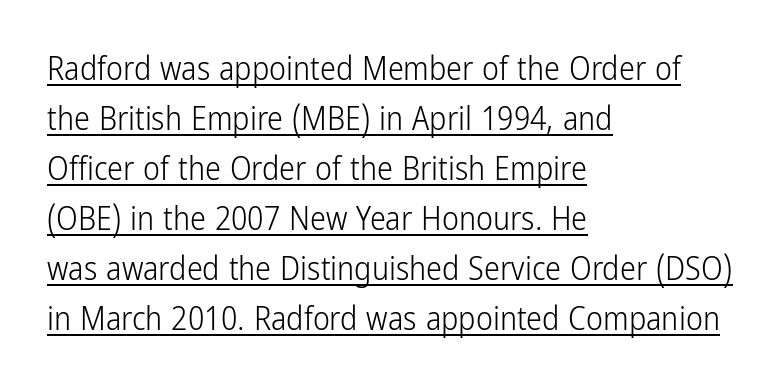
{"serif": "no", "italic": "no", "bold": "no", "weight": "light", "width": "condensed", "stroke_contrast": "low", "x_height": "medium", "monospaced": "no", "underline": "yes", "align": "left", "line_spacing": "normal", "line_spacing_ratio": 1.56, "letter_spacing": "normal", "letter_spacing_em": 0.0, "glyph_px": 32}
